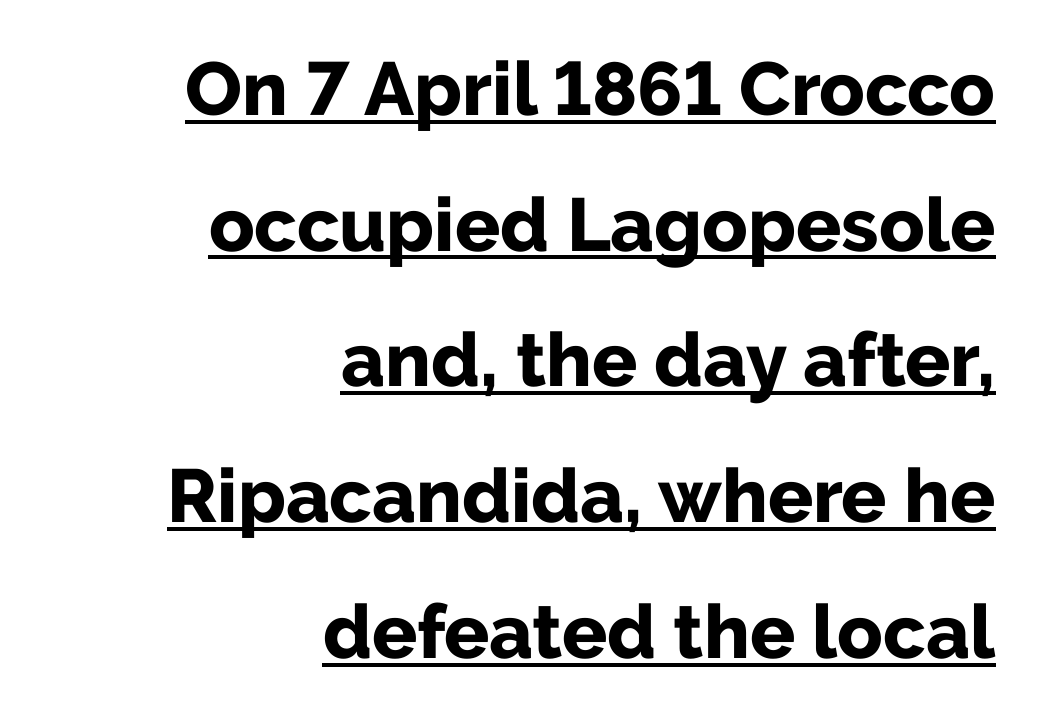
{"serif": "no", "italic": "no", "bold": "yes", "weight": "bold", "width": "normal", "stroke_contrast": "low", "x_height": "medium", "monospaced": "no", "underline": "yes", "align": "right", "line_spacing_ratio": 1.81, "letter_spacing": "normal", "letter_spacing_em": 0.0, "glyph_px": 75}
